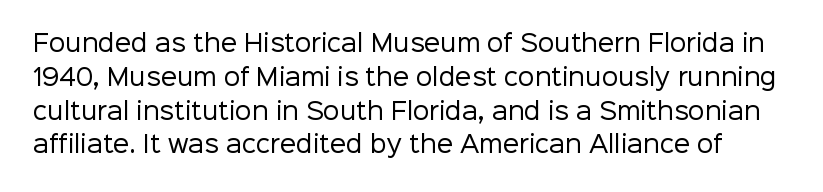
Q: Is the text bold? A: No.
Q: Is the text italic (slanted)? A: No, it is upright.
Q: Is the text underlined? A: No.
Q: Is the spacing between letters normal or unusually wide? A: Normal.
Q: Is the spacing between lines tight, normal or loose? A: Normal.
